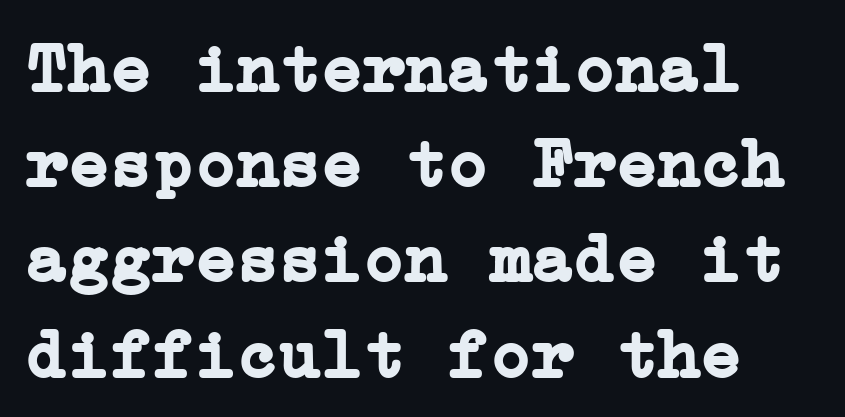
The image shows 70 px semibold serif type, upright; set normal line spacing (1.36x), normal letter spacing, not underlined; low stroke contrast and a medium x-height.
